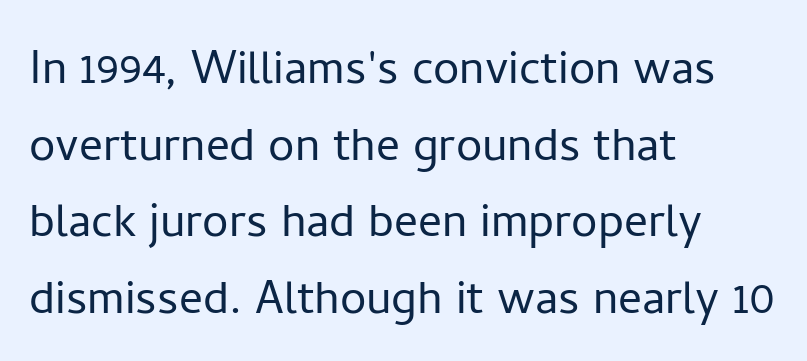
Q: Is the text bold? A: No.
Q: Is the text italic (slanted)? A: No, it is upright.
Q: Is the typeface a serif or a sans-serif typeface? A: Sans-serif.
Q: Is the text underlined? A: No.
Q: How is the paragraph aligned? A: Left-aligned.
Q: Is the spacing between letters normal or unusually wide? A: Normal.
Q: Is the spacing between lines tight, normal or loose? A: Normal.
Q: Width (condensed, normal, or wide)? A: Normal.
Q: Stroke contrast? A: Low.
Q: x-height? A: Medium.
Q: Monospaced? A: No.
